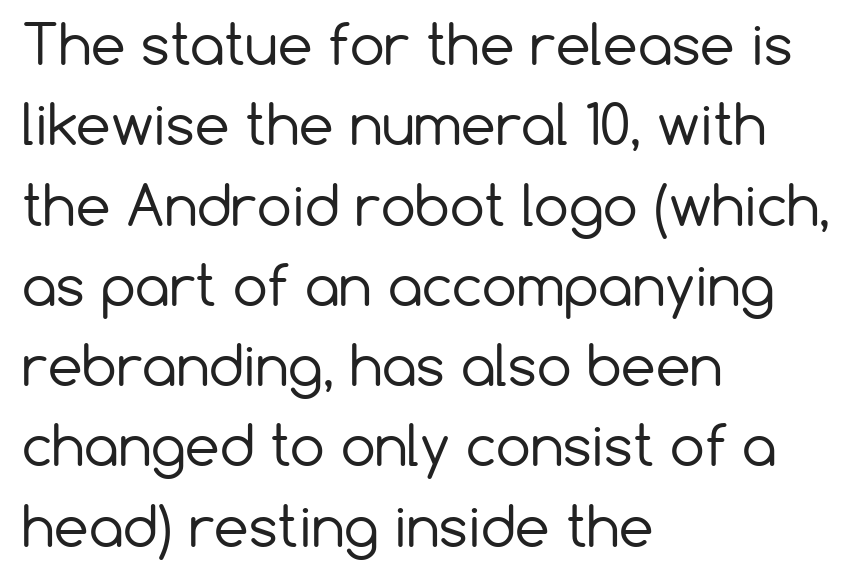
{"serif": "no", "italic": "no", "bold": "no", "weight": "regular", "width": "normal", "stroke_contrast": "low", "x_height": "medium", "monospaced": "no", "underline": "no", "align": "left", "line_spacing": "normal", "line_spacing_ratio": 1.46, "letter_spacing": "normal", "letter_spacing_em": 0.0, "glyph_px": 55}
